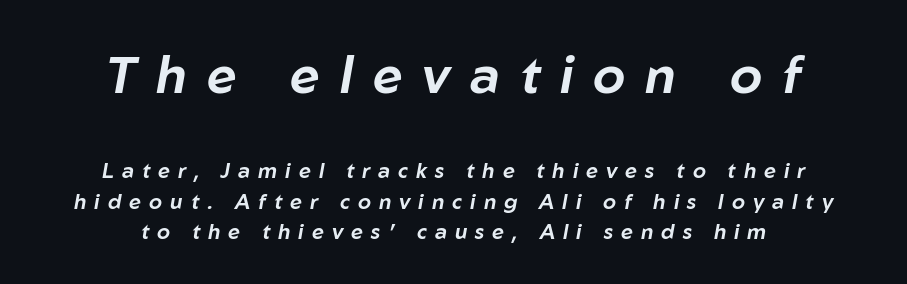
{"italic": "yes", "lean": "right", "slant_degrees": 10, "width": "normal", "stroke_contrast": "low", "x_height": "medium", "monospaced": "no", "underline": "no", "align": "center", "line_spacing": "normal", "line_spacing_ratio": 1.44, "letter_spacing": "wide", "letter_spacing_em": 0.38, "larger_block": "first", "size_ratio": 2.48, "glyph_px": 52}
